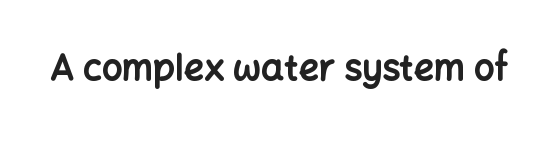
{"serif": "no", "italic": "no", "bold": "yes", "weight": "bold", "width": "normal", "stroke_contrast": "low", "x_height": "medium", "monospaced": "no", "underline": "no", "letter_spacing": "normal", "letter_spacing_em": 0.0, "glyph_px": 36}
